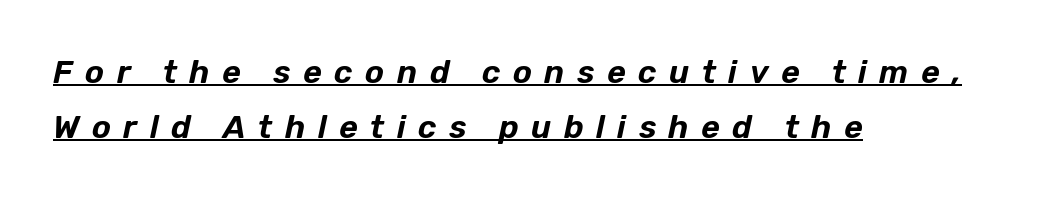
{"italic": "yes", "lean": "right", "slant_degrees": 12, "width": "normal", "stroke_contrast": "low", "x_height": "medium", "monospaced": "no", "underline": "yes", "align": "left", "line_spacing_ratio": 1.71, "letter_spacing": "wide", "letter_spacing_em": 0.39, "glyph_px": 32}
